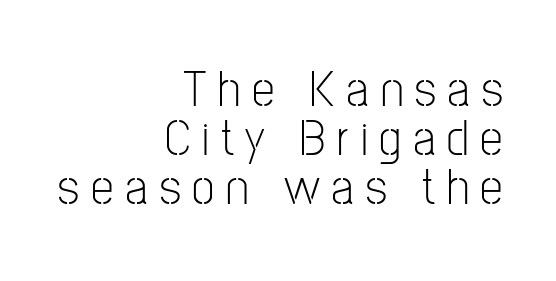
Q: Is the text bold? A: No.
Q: Is the text italic (slanted)? A: No, it is upright.
Q: Is the typeface a serif or a sans-serif typeface? A: Sans-serif.
Q: Is the text underlined? A: No.
Q: How is the paragraph aligned? A: Right-aligned.
Q: Is the spacing between letters normal or unusually wide? A: Unusually wide.
Q: Is the spacing between lines tight, normal or loose? A: Tight.
Q: Width (condensed, normal, or wide)? A: Condensed.
Q: Stroke contrast? A: Low.
Q: x-height? A: Medium.
Q: Monospaced? A: No.
